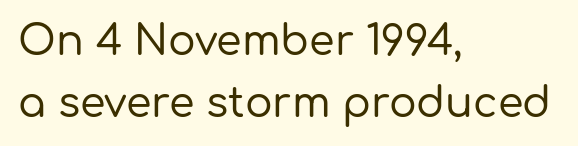
Q: Is the text italic (slanted)? A: No, it is upright.
Q: Is the typeface a serif or a sans-serif typeface? A: Sans-serif.
Q: Is the text underlined? A: No.
Q: How is the paragraph aligned? A: Left-aligned.
Q: Is the spacing between letters normal or unusually wide? A: Normal.
Q: Is the spacing between lines tight, normal or loose? A: Normal.
Q: Width (condensed, normal, or wide)? A: Normal.
Q: Stroke contrast? A: Low.
Q: x-height? A: Medium.
Q: Monospaced? A: No.
